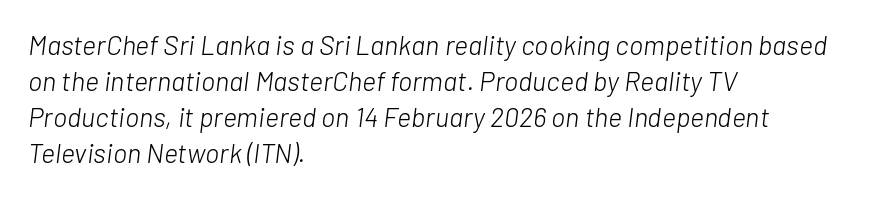
The image shows 27 px text type, italic (leaning right); set left-aligned, normal line spacing (1.33x), normal letter spacing, not underlined.
